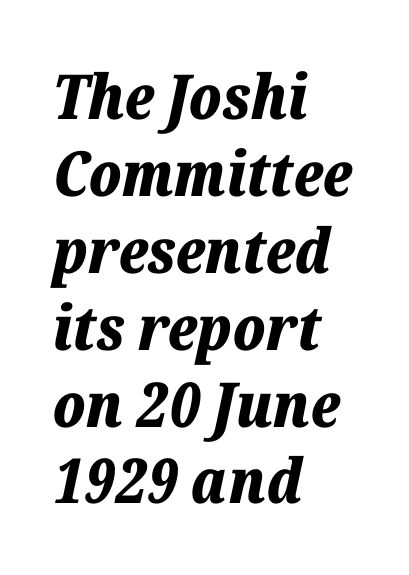
The image shows 62 px bold type, italic (leaning right); set left-aligned, line spacing 1.24x, normal letter spacing, not underlined; low stroke contrast and a medium x-height.
